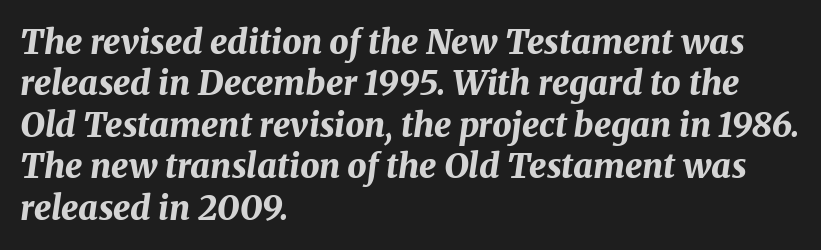
{"italic": "yes", "lean": "right", "slant_degrees": 8, "bold": "yes", "weight": "bold", "width": "normal", "stroke_contrast": "medium", "x_height": "medium", "monospaced": "no", "underline": "no", "align": "left", "line_spacing_ratio": 1.22, "letter_spacing": "normal", "letter_spacing_em": 0.0, "glyph_px": 34}
